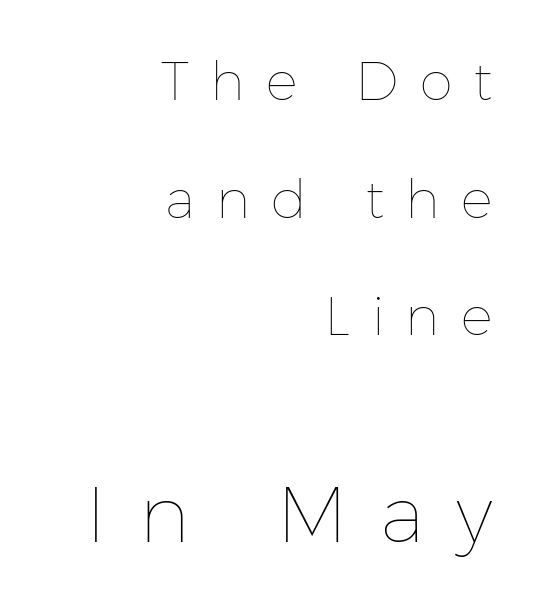
Q: Is the text bold? A: No.
Q: Is the text italic (slanted)? A: No, it is upright.
Q: Is the text underlined? A: No.
Q: How is the paragraph aligned? A: Right-aligned.
Q: Is the spacing between letters normal or unusually wide? A: Unusually wide.
Q: Is the spacing between lines tight, normal or loose? A: Loose.
Q: Which block of text is set in a larger size, the first (top) or the second (bottom)? A: The second (bottom) one.
Q: Width (condensed, normal, or wide)? A: Normal.
Q: Stroke contrast? A: Low.
Q: x-height? A: Medium.
Q: Monospaced? A: No.
